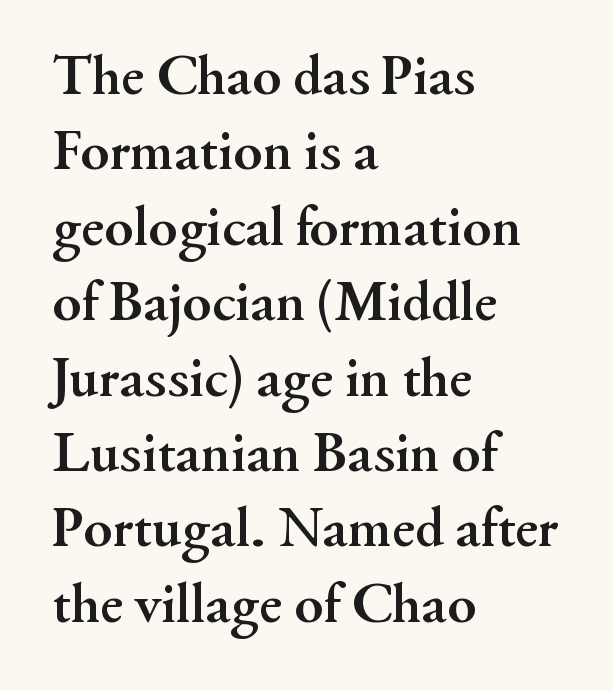
{"serif": "yes", "italic": "no", "bold": "yes", "weight": "semibold", "width": "normal", "stroke_contrast": "medium", "x_height": "small", "monospaced": "no", "underline": "no", "align": "left", "line_spacing": "normal", "line_spacing_ratio": 1.3, "letter_spacing": "normal", "letter_spacing_em": 0.0, "glyph_px": 58}
